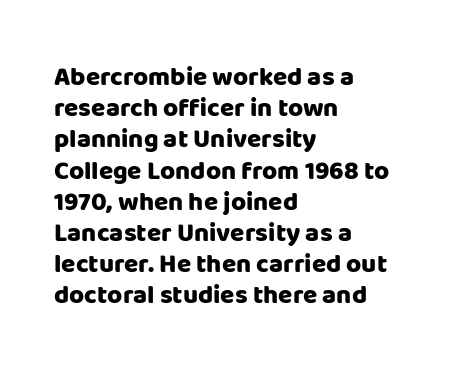
{"italic": "no", "bold": "yes", "underline": "no", "align": "left", "line_spacing_ratio": 1.2, "letter_spacing": "normal", "letter_spacing_em": 0.0, "glyph_px": 26}
